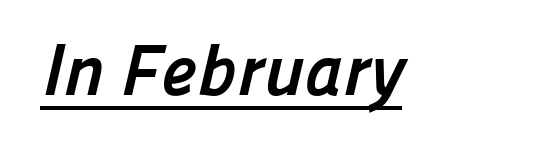
{"serif": "no", "bold": "yes", "weight": "semibold", "width": "normal", "stroke_contrast": "low", "x_height": "medium", "monospaced": "no", "underline": "yes", "letter_spacing": "normal", "letter_spacing_em": 0.0, "glyph_px": 73}
